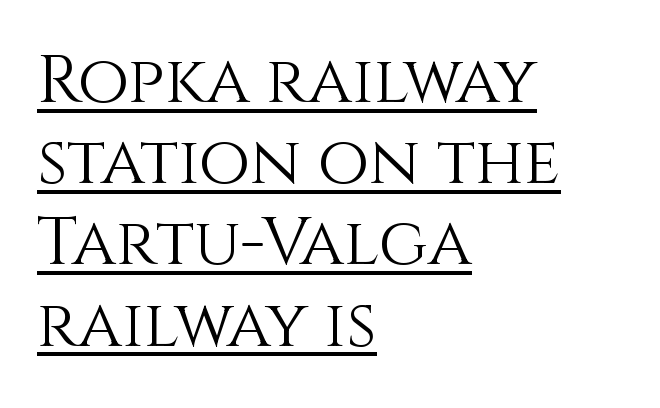
Is the stroke heavy? The answer is a plain regular-or-lighter. Check the space under the baseline: a stroke is drawn there. The compositor pushed each line to the left boundary. These lines are rendered in a variable-pitch font.
